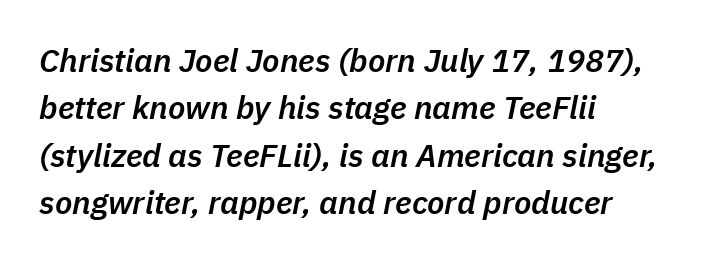
Stroke thickness is moderately raised; the sample reads as semibold. The whole block is typeset with a tilt. This sample is left-justified, so line endings fall wherever the words run out. Each new line begins a customary step beneath the previous one.
